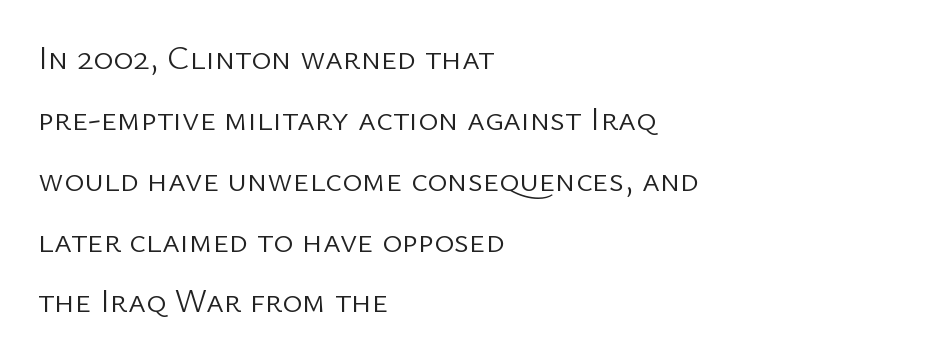
{"serif": "no", "italic": "no", "bold": "no", "weight": "light", "width": "normal", "stroke_contrast": "low", "x_height": "medium", "monospaced": "no", "underline": "no", "align": "left", "line_spacing_ratio": 1.79, "letter_spacing": "normal", "letter_spacing_em": 0.0, "glyph_px": 34}
